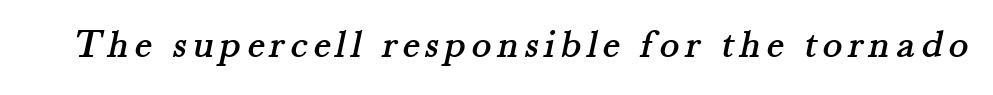
Q: Is the typeface a serif or a sans-serif typeface? A: Serif.
Q: Is the text underlined? A: No.
Q: Width (condensed, normal, or wide)? A: Normal.
Q: Stroke contrast? A: Medium.
Q: x-height? A: Small.
Q: Monospaced? A: No.
